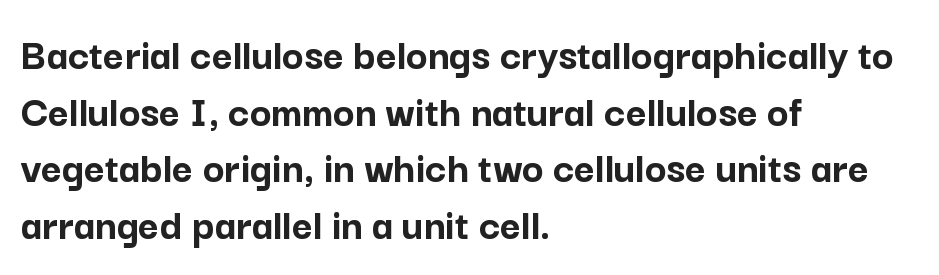
The rendering uses natural spacing where letterforms have individual widths. These lines carry a lot of weight — the face is fully bold. Nope, no serifs anywhere on these letters. Where is the straight margin? On the left.
